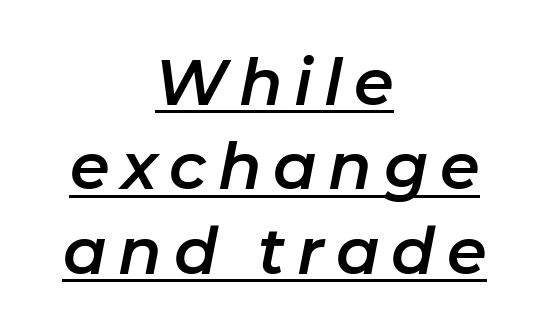
Q: Is the text italic (slanted)? A: Yes, it leans right by about 11 degrees.
Q: Is the text underlined? A: Yes.
Q: How is the paragraph aligned? A: Centered.
Q: Is the spacing between lines tight, normal or loose? A: Normal.
Q: Width (condensed, normal, or wide)? A: Normal.
Q: Stroke contrast? A: Low.
Q: x-height? A: Medium.
Q: Monospaced? A: No.
